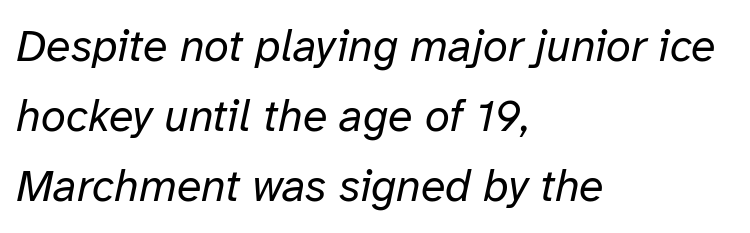
{"italic": "yes", "lean": "right", "slant_degrees": 12, "bold": "no", "weight": "regular", "width": "normal", "stroke_contrast": "low", "x_height": "medium", "monospaced": "no", "underline": "no", "align": "left", "line_spacing": "normal", "line_spacing_ratio": 1.56, "letter_spacing": "normal", "letter_spacing_em": 0.0, "glyph_px": 45}
